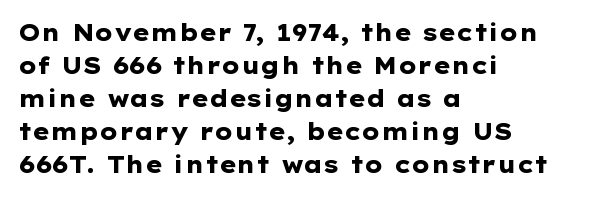
The image shows 23 px bold type, upright; set left-aligned, normal line spacing (1.43x), normal letter spacing, not underlined.
